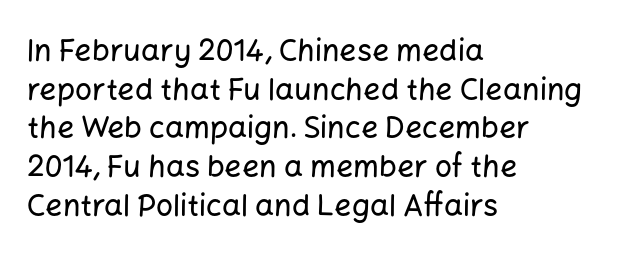
If you measured baseline to baseline, you'd find a middling distance. If you drew a ruler down the left edge, every line would touch it. The strip under each line holds only bare page. Font category for this specimen: sans-serif.
